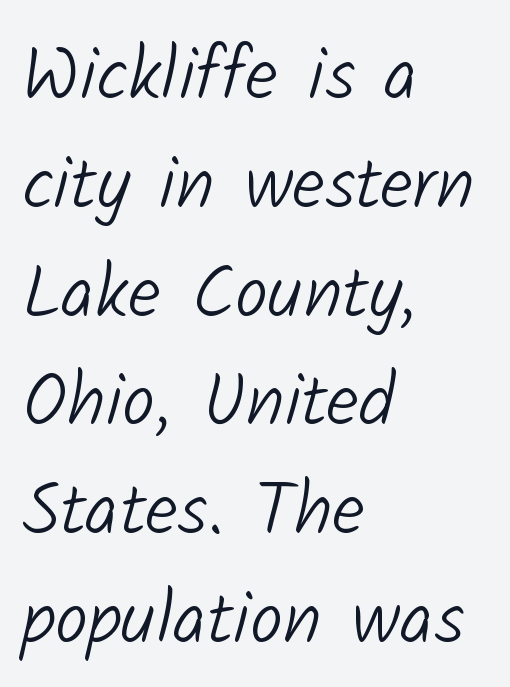
The letters sit at their default tracking, neither squeezed nor spread. Think standard paragraph weight, or any step lighter than that. Nothing sits at the stroke ends, so this counts as sans-serif. Every row of glyphs begins at an identical x-position on the left. A clean baseline with only descenders dipping below it. Spacing verdict: proportional, widths tailored to each character.
